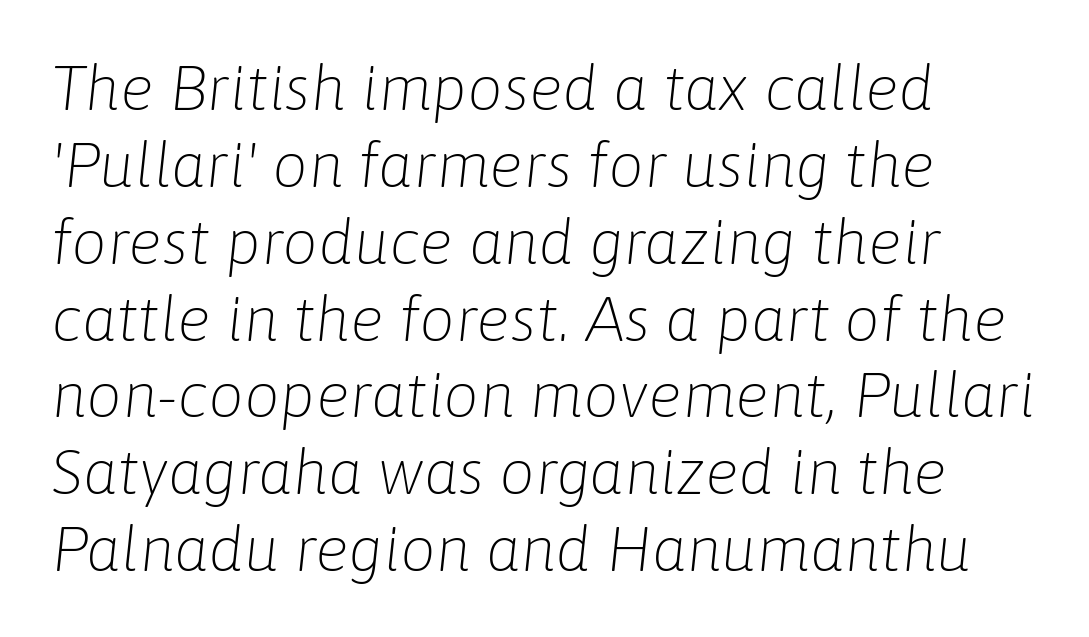
{"italic": "yes", "lean": "right", "slant_degrees": 6, "bold": "no", "weight": "light", "width": "normal", "stroke_contrast": "low", "x_height": "medium", "monospaced": "no", "underline": "no", "align": "left", "line_spacing_ratio": 1.22, "letter_spacing": "normal", "letter_spacing_em": 0.0, "glyph_px": 63}
